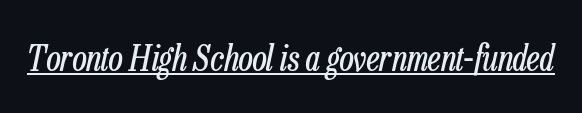
The image shows 35 px regular-weight, condensed type, italic (leaning right); set normal letter spacing, underlined; low stroke contrast and a medium x-height.
